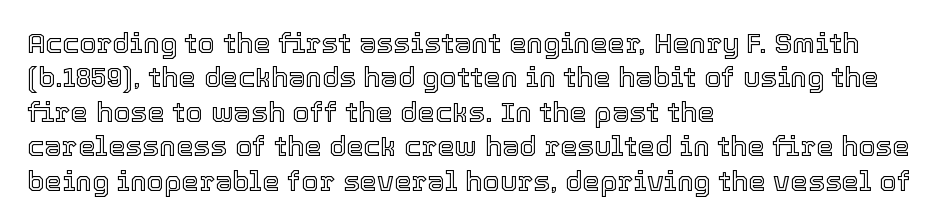
Horizontally, the lines are justified to the leading edge only. The baseline area is clear. Is this a fixed-width face? No — the glyphs have proportional, varying widths. It's the straight-up-and-down kind of type. You could call the tracking neutral — neither tight nor loose.
